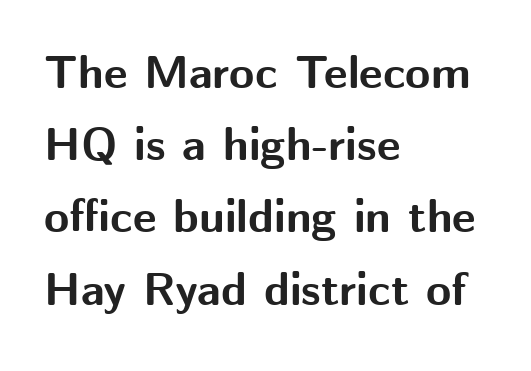
Style check: upright. Nobody drew a line under any word here. To sum up the face: it is a sans, with no serifs. Characters follow at the spacing the type designer built in. Varying glyph widths throughout — classic text-font behaviour.
